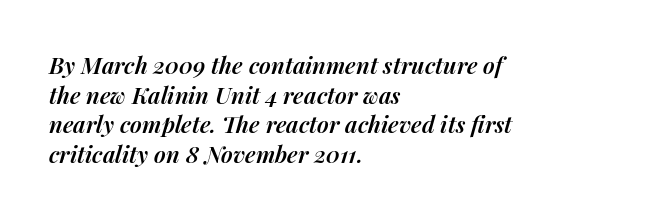
Q: Is the text bold? A: Semi-bold.
Q: Is the text italic (slanted)? A: Yes, it leans right by about 14 degrees.
Q: Is the text underlined? A: No.
Q: How is the paragraph aligned? A: Left-aligned.
Q: Is the spacing between letters normal or unusually wide? A: Normal.
Q: Is the spacing between lines tight, normal or loose? A: Normal.
